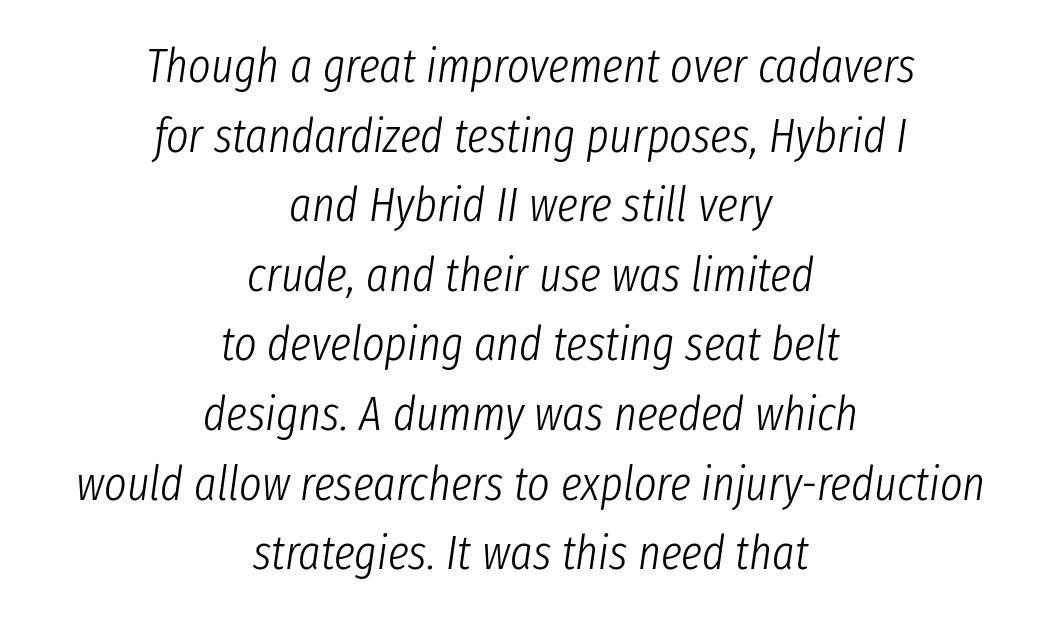
{"italic": "yes", "lean": "right", "slant_degrees": 8, "bold": "no", "weight": "light", "width": "condensed", "stroke_contrast": "low", "x_height": "medium", "monospaced": "no", "underline": "no", "align": "center", "line_spacing": "normal", "line_spacing_ratio": 1.45, "letter_spacing": "normal", "letter_spacing_em": 0.0, "glyph_px": 48}
